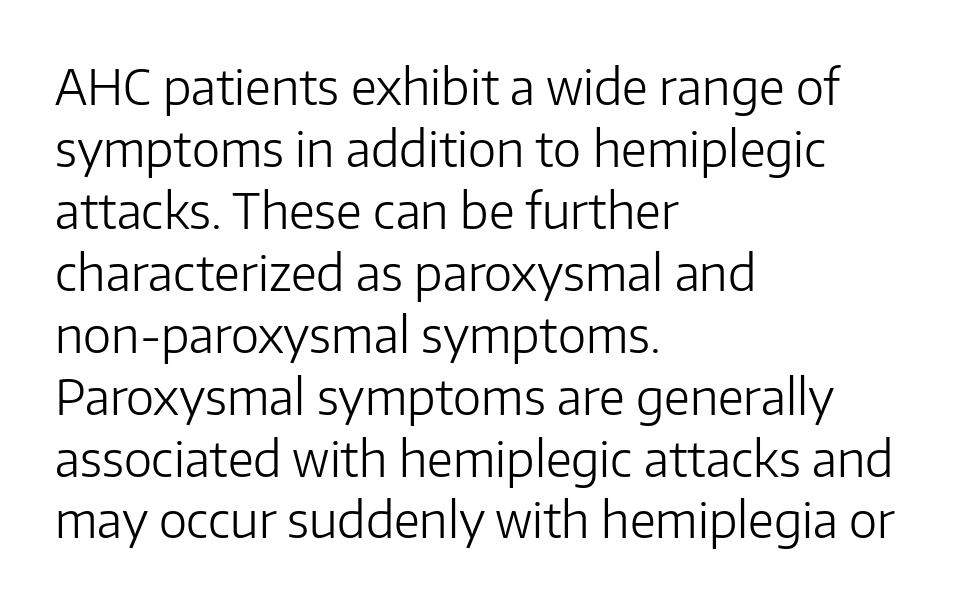
Q: Is the text bold? A: No.
Q: Is the text italic (slanted)? A: No, it is upright.
Q: Is the typeface a serif or a sans-serif typeface? A: Sans-serif.
Q: Is the text underlined? A: No.
Q: How is the paragraph aligned? A: Left-aligned.
Q: Is the spacing between letters normal or unusually wide? A: Normal.
Q: Is the spacing between lines tight, normal or loose? A: Normal.
Q: Width (condensed, normal, or wide)? A: Normal.
Q: Stroke contrast? A: Low.
Q: x-height? A: Medium.
Q: Monospaced? A: No.
